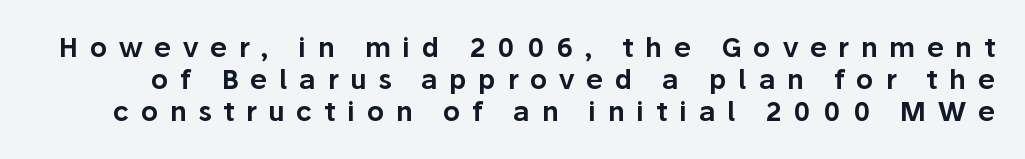
Q: Is the text italic (slanted)? A: No, it is upright.
Q: Is the text underlined? A: No.
Q: Is the spacing between letters normal or unusually wide? A: Unusually wide.
